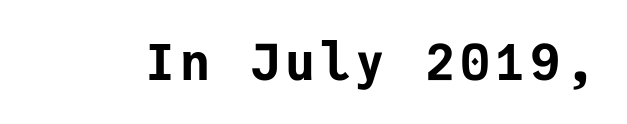
The image shows 50 px bold sans-serif type, upright, monospaced; set not underlined; low stroke contrast and a medium x-height.
